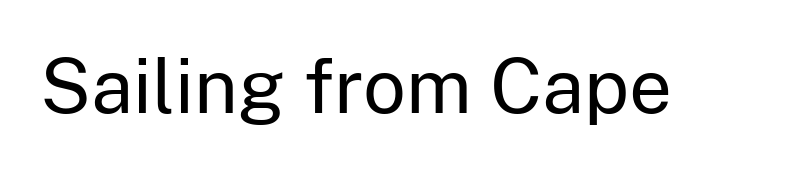
{"serif": "no", "italic": "no", "bold": "no", "weight": "regular", "width": "normal", "stroke_contrast": "low", "x_height": "medium", "monospaced": "no", "underline": "no", "letter_spacing": "normal", "letter_spacing_em": 0.0, "glyph_px": 76}
